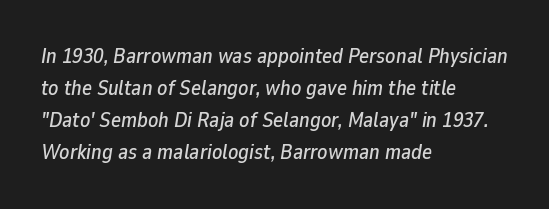
The image shows 21 px text type, italic (leaning right); set left-aligned, normal line spacing (1.53x), normal letter spacing, not underlined.
